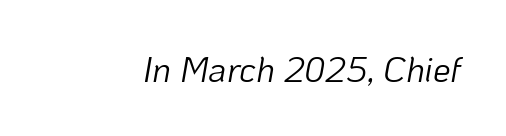
{"italic": "yes", "lean": "right", "slant_degrees": 10, "bold": "no", "weight": "light", "width": "normal", "stroke_contrast": "low", "x_height": "medium", "monospaced": "no", "underline": "no", "letter_spacing": "normal", "letter_spacing_em": 0.0, "glyph_px": 35}
